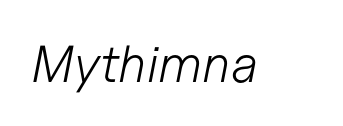
Nobody touched the tracking dial on this one. When letters slant like this, we call the style italic. Here the designer chose a conventional face with non-uniform glyph widths. The typesetting does not lean heavy: it is not bold. Descender tails drop into unmarked territory.
